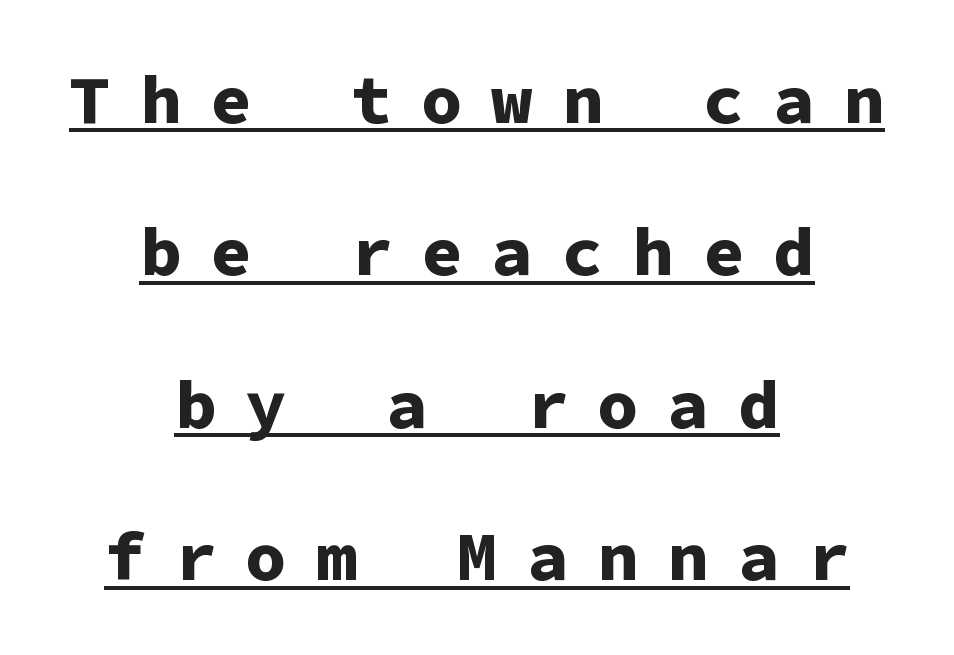
{"serif": "no", "italic": "no", "bold": "yes", "weight": "bold", "width": "normal", "stroke_contrast": "low", "x_height": "medium", "monospaced": "yes", "underline": "yes", "align": "center", "line_spacing": "loose", "line_spacing_ratio": 2.21, "letter_spacing": "wide", "letter_spacing_em": 0.42, "glyph_px": 69}
